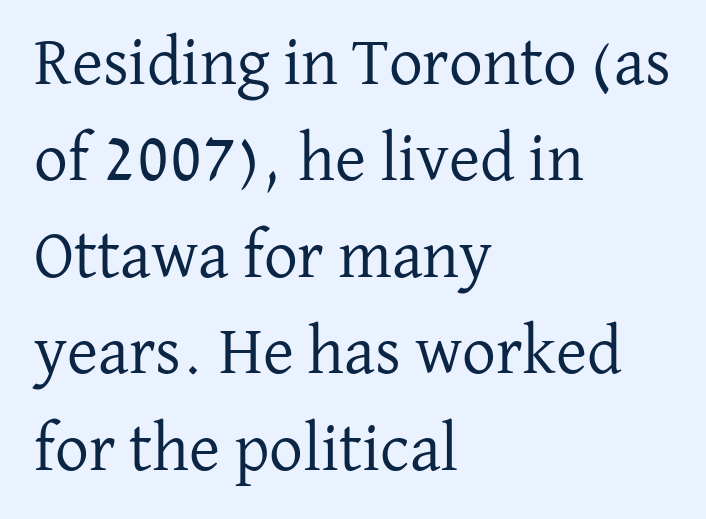
{"serif": "yes", "italic": "no", "bold": "no", "weight": "regular", "width": "normal", "stroke_contrast": "low", "x_height": "medium", "monospaced": "no", "underline": "no", "align": "left", "line_spacing": "normal", "line_spacing_ratio": 1.44, "letter_spacing": "normal", "letter_spacing_em": 0.0, "glyph_px": 67}
